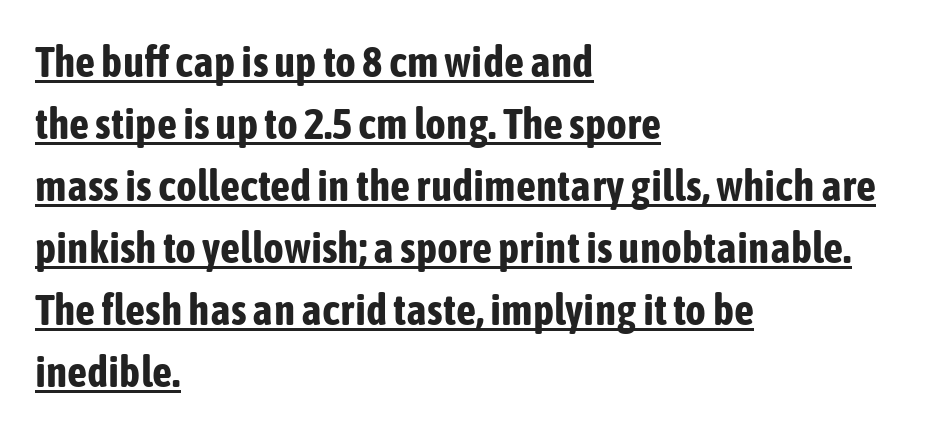
The image shows 44 px bold, condensed sans-serif type, upright; set left-aligned, normal line spacing (1.41x), normal letter spacing, underlined; low stroke contrast and a medium x-height.
